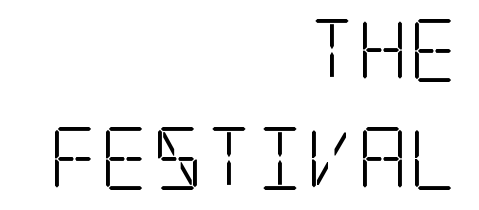
The image shows 63 px light, condensed serif type, upright; set right-aligned, line spacing 1.72x, normal letter spacing, not underlined; low stroke contrast and a large x-height.
